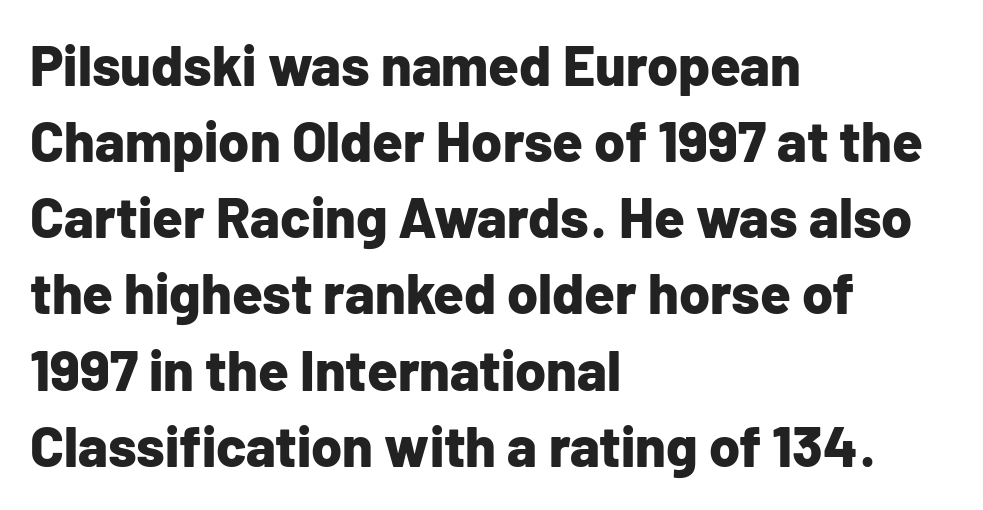
The image shows 56 px bold sans-serif type, upright; set left-aligned, normal line spacing (1.36x), normal letter spacing, not underlined; low stroke contrast and a medium x-height.
